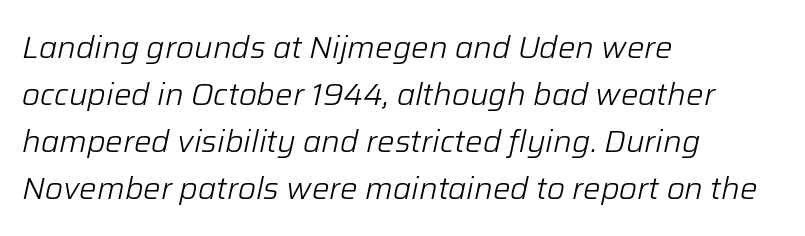
{"italic": "yes", "lean": "right", "slant_degrees": 12, "bold": "no", "weight": "light", "width": "normal", "stroke_contrast": "low", "x_height": "medium", "monospaced": "no", "underline": "no", "align": "left", "line_spacing": "normal", "line_spacing_ratio": 1.52, "letter_spacing": "normal", "letter_spacing_em": 0.0, "glyph_px": 31}
